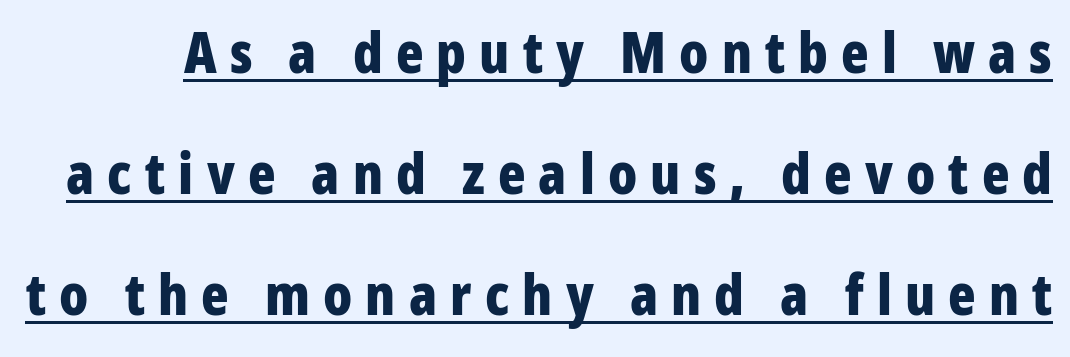
{"serif": "no", "italic": "no", "bold": "yes", "weight": "bold", "width": "condensed", "stroke_contrast": "low", "x_height": "medium", "monospaced": "no", "underline": "yes", "line_spacing": "loose", "line_spacing_ratio": 2.12, "letter_spacing": "wide", "letter_spacing_em": 0.23, "glyph_px": 57}
